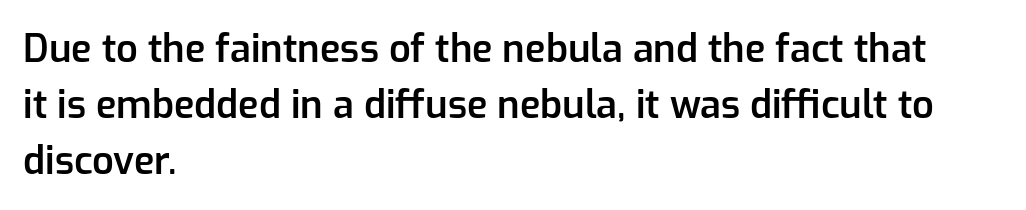
{"serif": "no", "italic": "no", "bold": "semi", "weight": "semibold", "width": "normal", "stroke_contrast": "low", "x_height": "medium", "monospaced": "no", "underline": "no", "align": "left", "line_spacing": "normal", "line_spacing_ratio": 1.47, "letter_spacing": "normal", "letter_spacing_em": 0.0, "glyph_px": 38}
